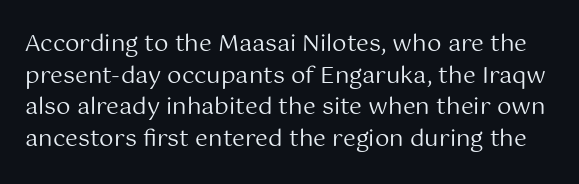
Q: Is the text bold? A: No.
Q: Is the text italic (slanted)? A: No, it is upright.
Q: Is the text underlined? A: No.
Q: Is the spacing between letters normal or unusually wide? A: Normal.
Q: Is the spacing between lines tight, normal or loose? A: Normal.
